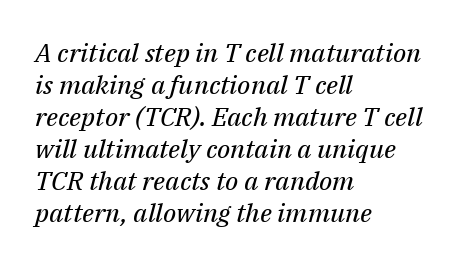
Q: Is the text bold? A: No.
Q: Is the text italic (slanted)? A: Yes, it leans right by about 14 degrees.
Q: Is the text underlined? A: No.
Q: How is the paragraph aligned? A: Left-aligned.
Q: Is the spacing between letters normal or unusually wide? A: Normal.
